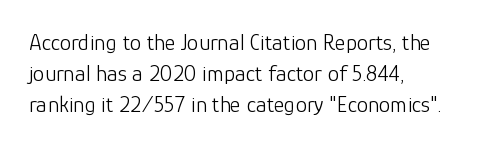
Q: Is the text bold? A: No.
Q: Is the text italic (slanted)? A: No, it is upright.
Q: Is the text underlined? A: No.
Q: How is the paragraph aligned? A: Left-aligned.
Q: Is the spacing between letters normal or unusually wide? A: Normal.
Q: Is the spacing between lines tight, normal or loose? A: Normal.
